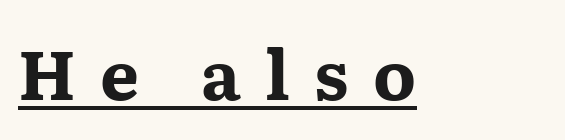
{"serif": "yes", "italic": "no", "bold": "yes", "weight": "bold", "width": "wide", "stroke_contrast": "medium", "x_height": "medium", "monospaced": "no", "underline": "yes", "letter_spacing": "wide", "letter_spacing_em": 0.35, "glyph_px": 69}
